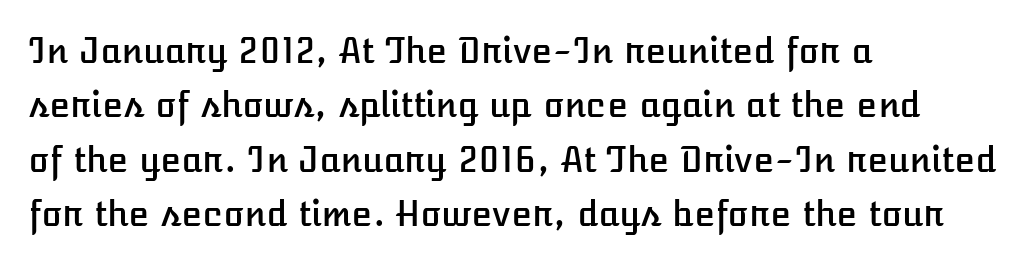
{"italic": "no", "width": "normal", "stroke_contrast": "low", "x_height": "medium", "monospaced": "no", "underline": "no", "align": "left", "line_spacing": "normal", "line_spacing_ratio": 1.6, "letter_spacing": "normal", "letter_spacing_em": 0.0, "glyph_px": 34}
